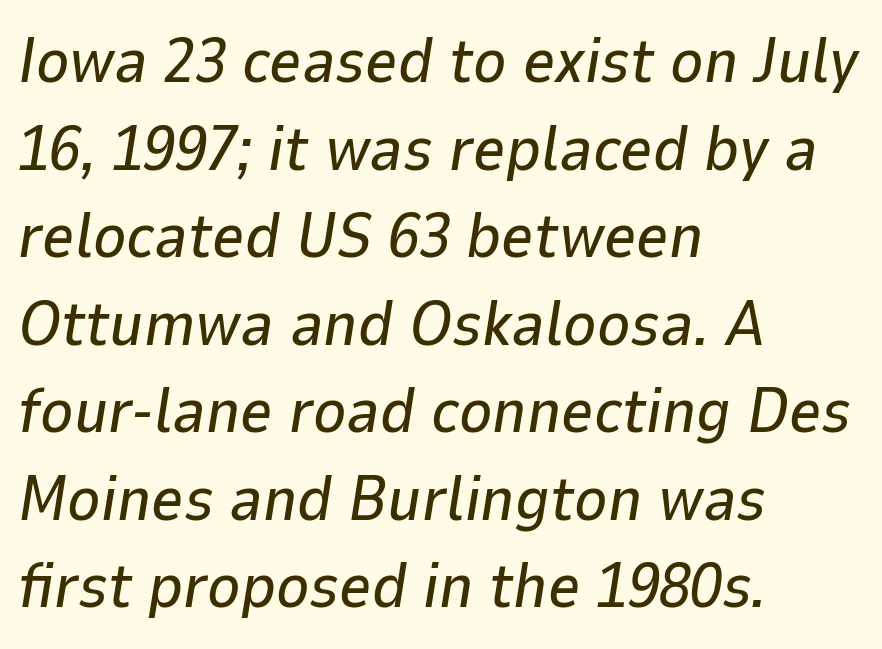
Reading down the block, your eye returns to a fixed left position each line. Compared with typical body copy, the letter spacing here is the same. Observe the lean: these are italic letterforms. The leading is moderate, giving the passage an even texture. The baseline area is clear.
